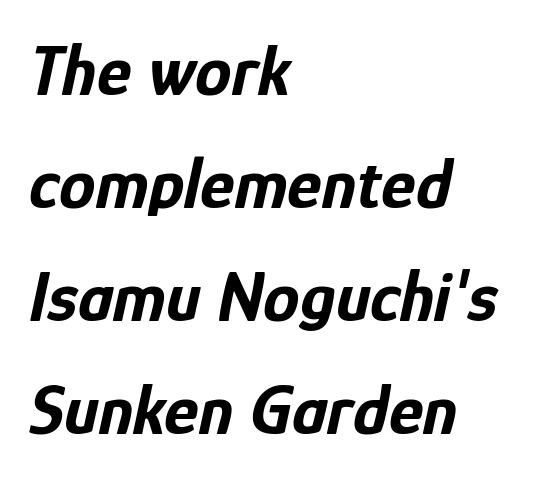
The image shows 73 px bold, condensed type, italic (leaning right); set left-aligned, normal line spacing (1.55x), normal letter spacing, not underlined; low stroke contrast and a medium x-height.
